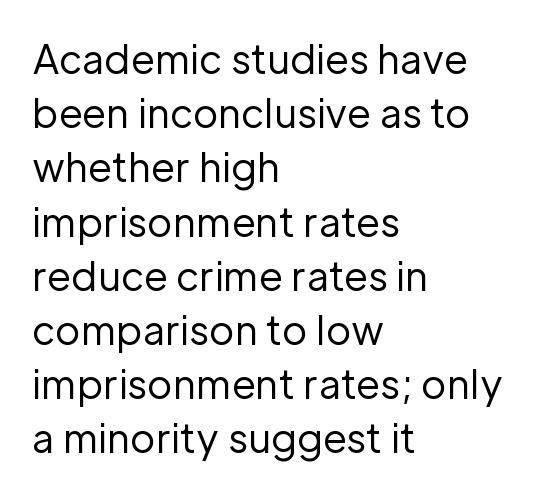
The image shows 39 px regular-weight sans-serif type, upright; set left-aligned, normal line spacing (1.39x), normal letter spacing, not underlined; low stroke contrast and a medium x-height.
